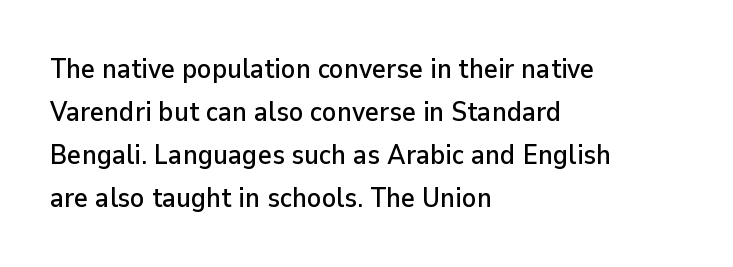
Notice how descenders clear the ascenders below comfortably — that's standard leading. Rendered with straight, roman letterforms. These lines keep a tight, regular rhythm from letter to letter. Only glyphs here, with clear space below each row. Line beginnings align vertically; line endings do not.
